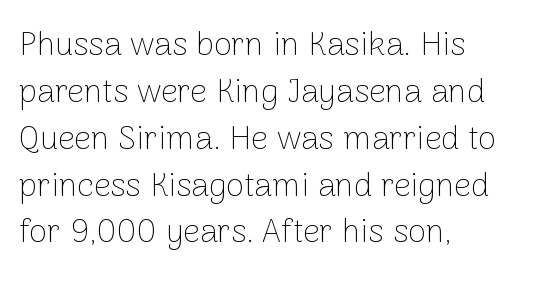
{"serif": "no", "italic": "no", "bold": "no", "weight": "thin", "width": "normal", "stroke_contrast": "low", "x_height": "medium", "monospaced": "no", "underline": "no", "align": "left", "line_spacing": "normal", "line_spacing_ratio": 1.42, "letter_spacing": "normal", "letter_spacing_em": 0.0, "glyph_px": 33}
